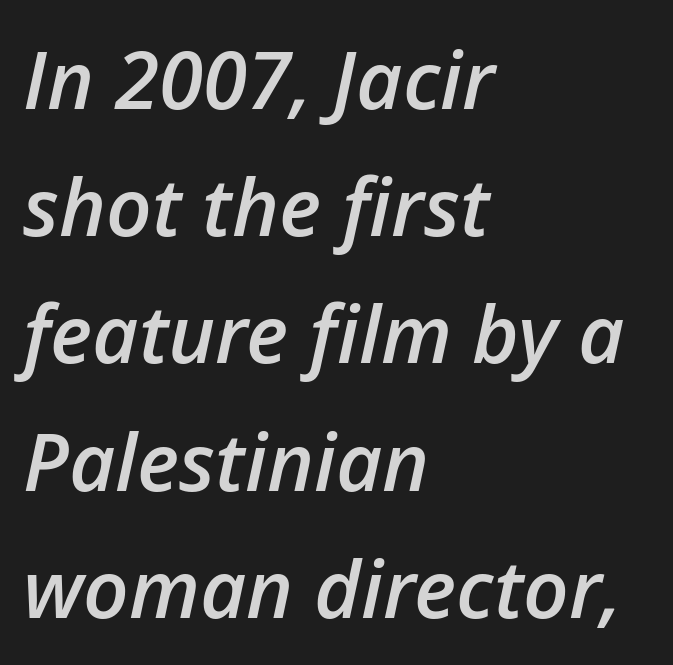
The rendering uses natural spacing where letterforms have individual widths. The passage shown has conventional tracking throughout. Regular leading. Would a proofreader flag this as italicized? Yes.
